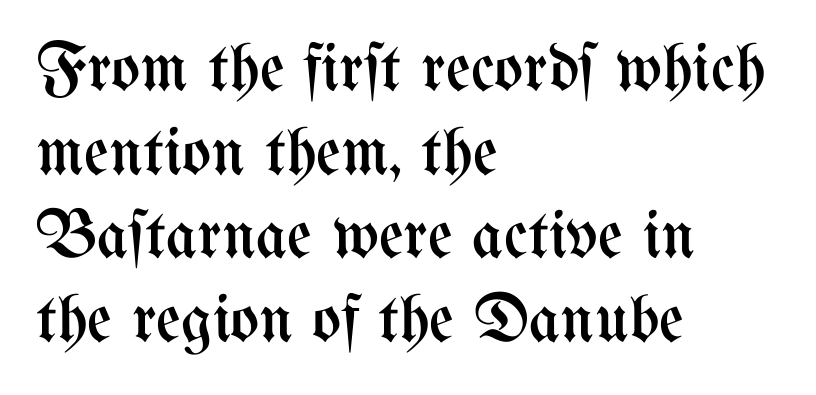
{"italic": "no", "bold": "no", "weight": "regular", "width": "condensed", "stroke_contrast": "medium", "x_height": "medium", "monospaced": "no", "underline": "no", "align": "left", "line_spacing_ratio": 1.23, "letter_spacing": "normal", "letter_spacing_em": 0.0, "glyph_px": 68}
